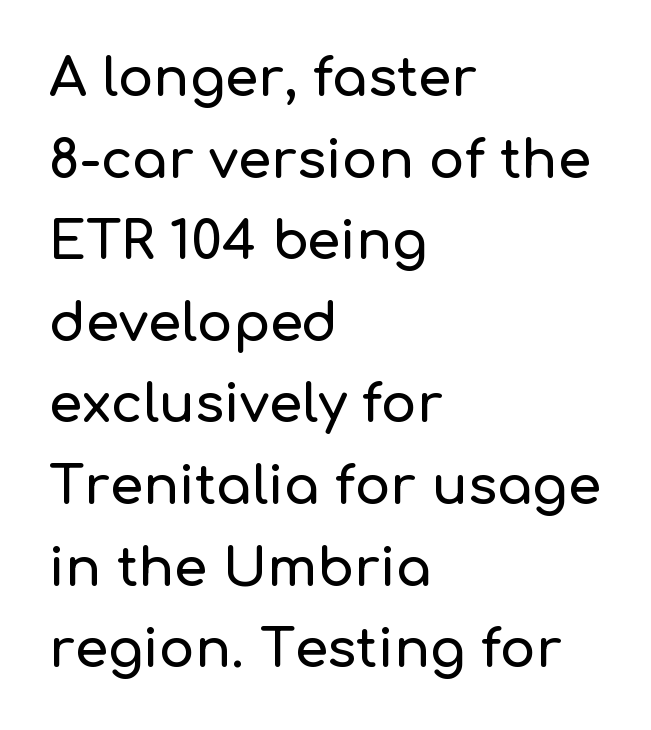
The glyphs in this specimen are sans serif. The block of text has a typical density, with ordinary space between rows. Left-aligned paragraph, ragged on the right. Bare-footed words on every line. The letters sit at their default tracking, neither squeezed nor spread.
